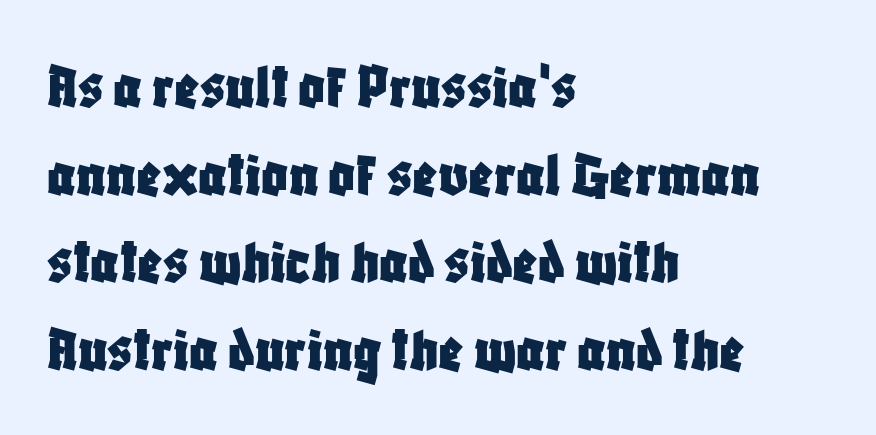
{"serif": "no", "italic": "no", "width": "condensed", "stroke_contrast": "low", "x_height": "large", "monospaced": "no", "underline": "no", "align": "left", "line_spacing": "normal", "line_spacing_ratio": 1.35, "letter_spacing": "normal", "letter_spacing_em": 0.0, "glyph_px": 65}
